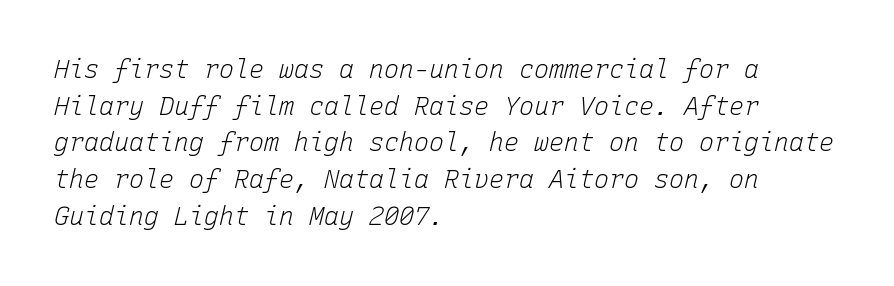
{"italic": "yes", "lean": "right", "slant_degrees": 15, "bold": "no", "underline": "no", "align": "left", "line_spacing": "normal", "line_spacing_ratio": 1.47, "letter_spacing": "normal", "letter_spacing_em": 0.0, "glyph_px": 25}
